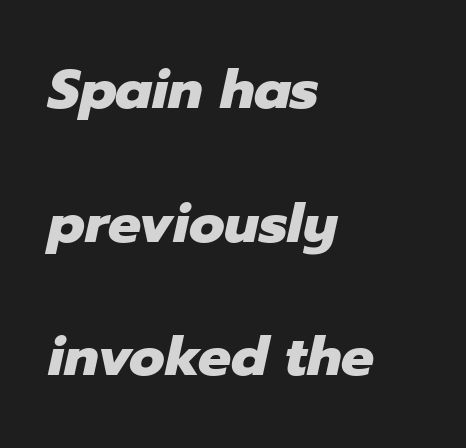
Q: Is the text bold? A: Yes.
Q: Is the text italic (slanted)? A: Yes, it leans right by about 12 degrees.
Q: Is the text underlined? A: No.
Q: How is the paragraph aligned? A: Left-aligned.
Q: Is the spacing between letters normal or unusually wide? A: Normal.
Q: Is the spacing between lines tight, normal or loose? A: Loose.
Q: Width (condensed, normal, or wide)? A: Normal.
Q: Stroke contrast? A: Low.
Q: x-height? A: Medium.
Q: Monospaced? A: No.
